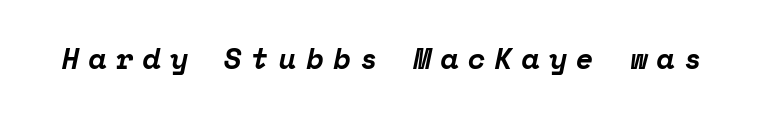
{"serif": "yes", "italic": "yes", "lean": "right", "slant_degrees": 12, "bold": "yes", "weight": "bold", "width": "normal", "stroke_contrast": "low", "x_height": "medium", "monospaced": "yes", "underline": "no", "letter_spacing": "wide", "letter_spacing_em": 0.32, "glyph_px": 29}
